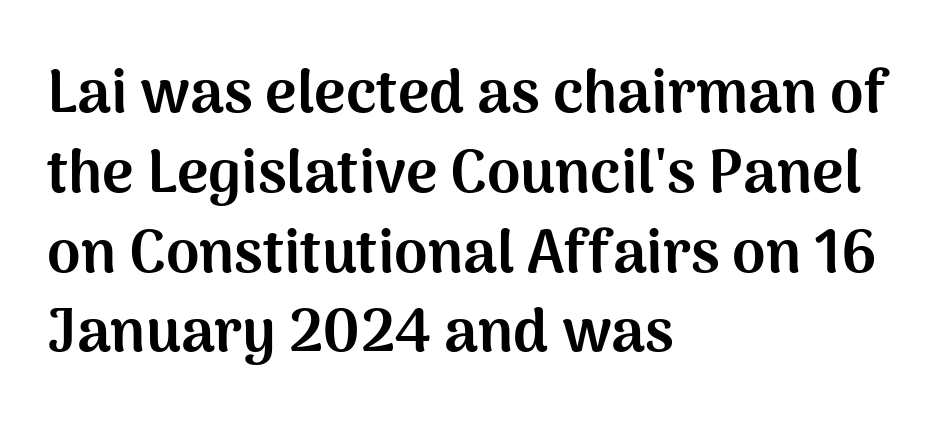
{"serif": "no", "italic": "no", "bold": "yes", "weight": "bold", "width": "normal", "stroke_contrast": "medium", "x_height": "medium", "monospaced": "no", "underline": "no", "align": "left", "line_spacing": "normal", "line_spacing_ratio": 1.33, "letter_spacing": "normal", "letter_spacing_em": 0.0, "glyph_px": 60}
